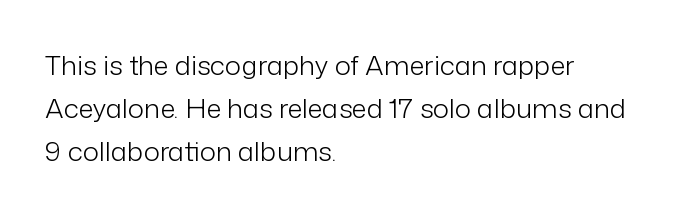
Line beginnings align vertically; line endings do not. Quick note: not italic, upright. No chunkiness to these letters — they're not bold. Default kerning and tracking; the words read as compact shapes.
